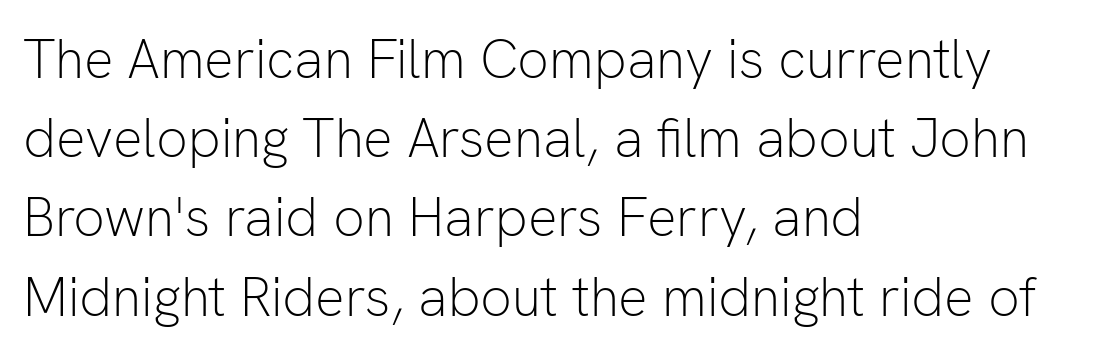
Q: Is the text bold? A: No.
Q: Is the text italic (slanted)? A: No, it is upright.
Q: Is the typeface a serif or a sans-serif typeface? A: Sans-serif.
Q: Is the text underlined? A: No.
Q: How is the paragraph aligned? A: Left-aligned.
Q: Is the spacing between letters normal or unusually wide? A: Normal.
Q: Is the spacing between lines tight, normal or loose? A: Normal.
Q: Width (condensed, normal, or wide)? A: Normal.
Q: Stroke contrast? A: Low.
Q: x-height? A: Medium.
Q: Monospaced? A: No.
